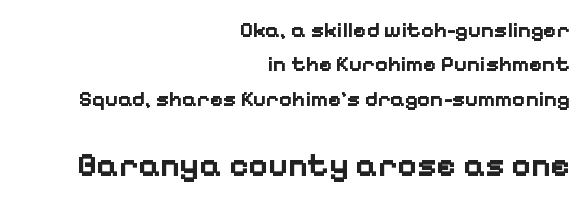
{"serif": "no", "italic": "no", "bold": "yes", "weight": "bold", "width": "normal", "stroke_contrast": "low", "x_height": "medium", "monospaced": "no", "underline": "no", "align": "right", "line_spacing": "normal", "line_spacing_ratio": 1.56, "letter_spacing": "normal", "letter_spacing_em": 0.0, "larger_block": "second", "size_ratio": 1.5, "glyph_px": 33}
